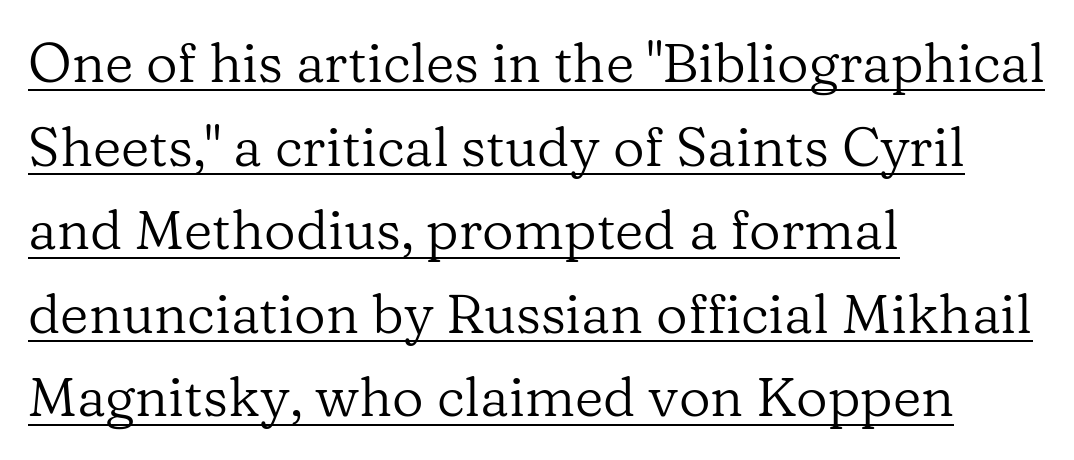
The image shows 55 px regular-weight serif type, upright; set left-aligned, normal line spacing (1.52x), normal letter spacing, underlined; low stroke contrast and a medium x-height.
